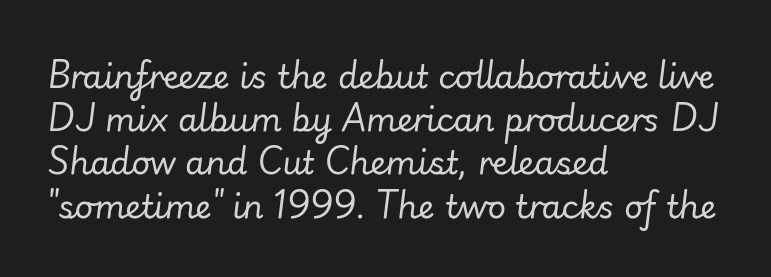
{"italic": "yes", "lean": "right", "slant_degrees": 7, "bold": "no", "weight": "regular", "width": "normal", "stroke_contrast": "low", "x_height": "small", "monospaced": "no", "underline": "no", "align": "left", "line_spacing": "normal", "line_spacing_ratio": 1.35, "letter_spacing": "normal", "letter_spacing_em": 0.0, "glyph_px": 32}
